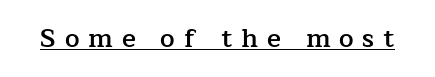
Q: Is the text bold? A: Semi-bold.
Q: Is the text italic (slanted)? A: No, it is upright.
Q: Is the text underlined? A: Yes.
Q: Is the spacing between letters normal or unusually wide? A: Unusually wide.
